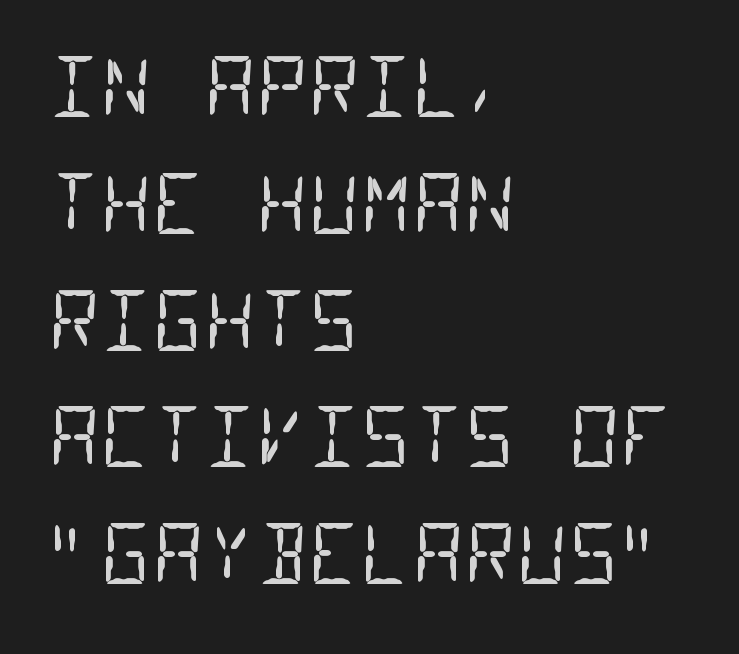
{"serif": "no", "bold": "no", "weight": "regular", "width": "condensed", "stroke_contrast": "low", "x_height": "large", "monospaced": "yes", "underline": "no", "align": "left", "line_spacing": "normal", "line_spacing_ratio": 1.46, "letter_spacing": "normal", "letter_spacing_em": 0.0, "glyph_px": 80}
